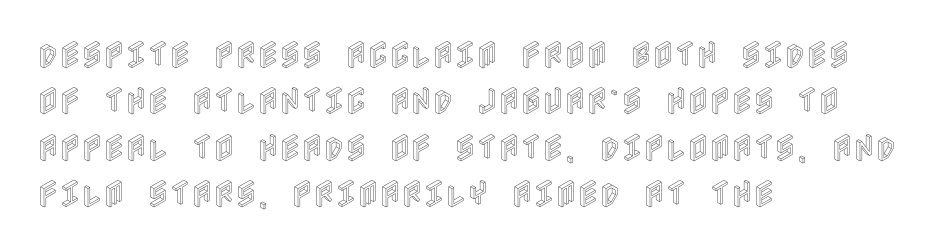
The image shows 30 px condensed type, upright; set left-aligned, normal line spacing (1.55x), normal letter spacing, not underlined; a large x-height.
